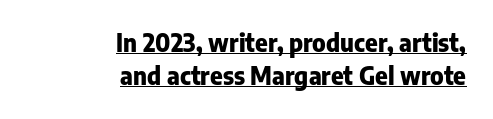
Q: Is the text bold? A: Yes.
Q: Is the text italic (slanted)? A: No, it is upright.
Q: Is the text underlined? A: Yes.
Q: How is the paragraph aligned? A: Right-aligned.
Q: Is the spacing between letters normal or unusually wide? A: Normal.
Q: Is the spacing between lines tight, normal or loose? A: Normal.
